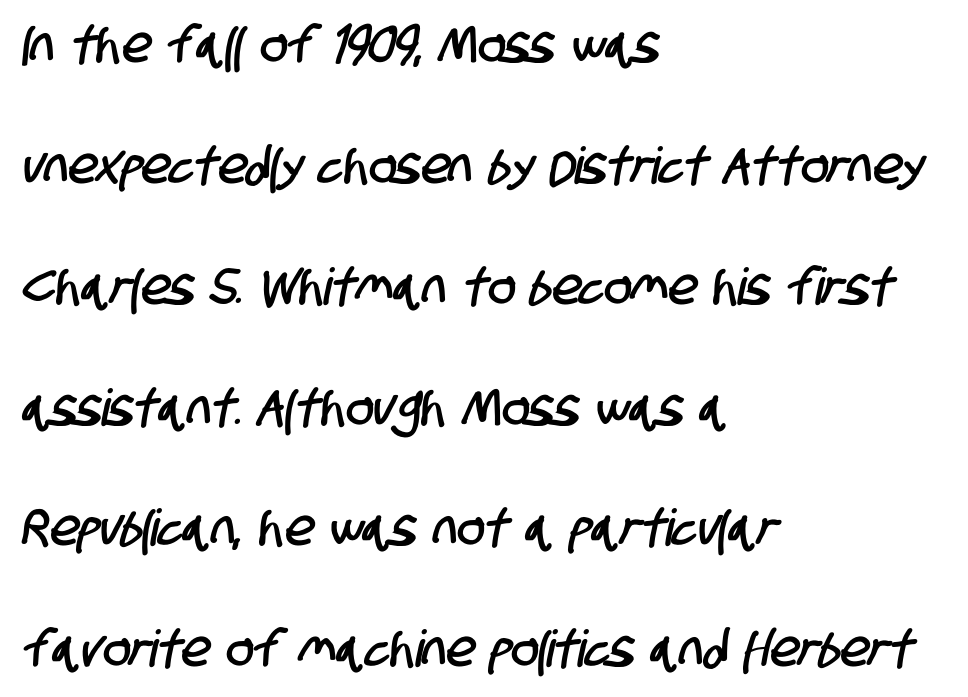
The image shows 51 px condensed sans-serif type; set left-aligned, loose line spacing (2.37x), normal letter spacing, not underlined; low stroke contrast and a large x-height.
